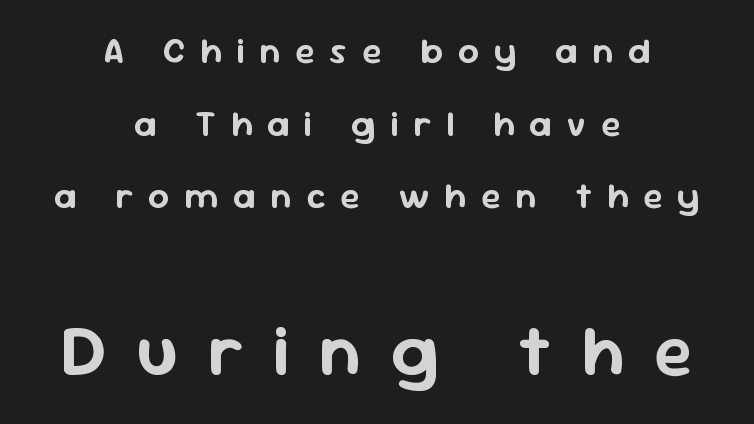
The image shows 72 px sans-serif type, upright; set centered, loose line spacing (2.02x), unusually wide letter spacing (+0.41 em), not underlined; the second (bottom) block is 2.0x larger; low stroke contrast and a medium x-height.
